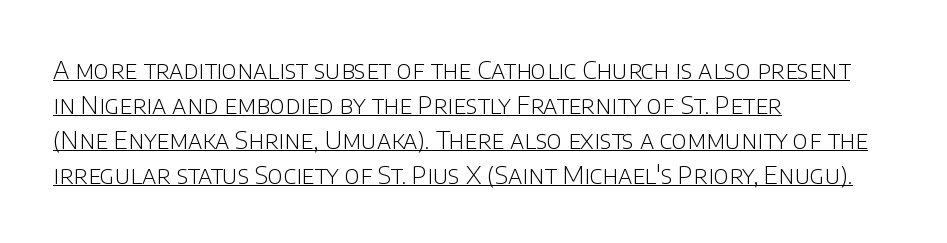
{"italic": "no", "bold": "no", "underline": "yes", "align": "left", "line_spacing": "normal", "line_spacing_ratio": 1.4, "letter_spacing": "normal", "letter_spacing_em": 0.0, "glyph_px": 25}
